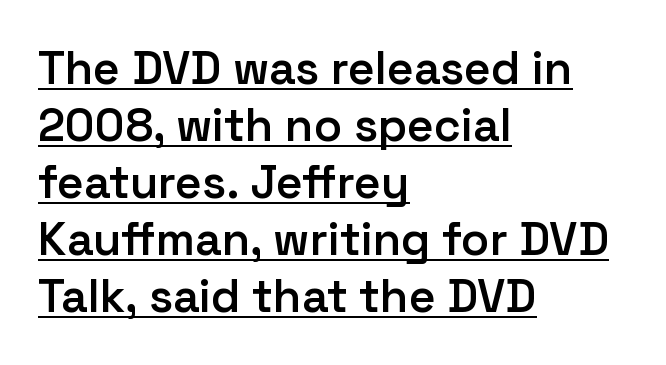
Q: Is the text bold? A: Semi-bold.
Q: Is the text italic (slanted)? A: No, it is upright.
Q: Is the typeface a serif or a sans-serif typeface? A: Sans-serif.
Q: Is the text underlined? A: Yes.
Q: How is the paragraph aligned? A: Left-aligned.
Q: Is the spacing between letters normal or unusually wide? A: Normal.
Q: Width (condensed, normal, or wide)? A: Normal.
Q: Stroke contrast? A: Low.
Q: x-height? A: Medium.
Q: Monospaced? A: No.
